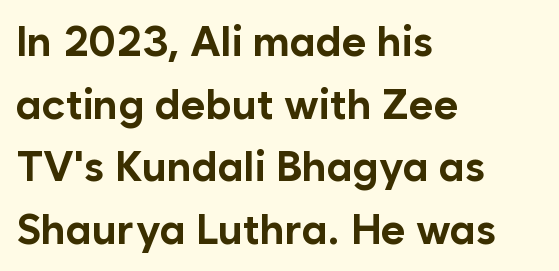
The image shows 42 px bold sans-serif type, upright; set left-aligned, normal line spacing (1.49x), normal letter spacing, not underlined; low stroke contrast and a medium x-height.
